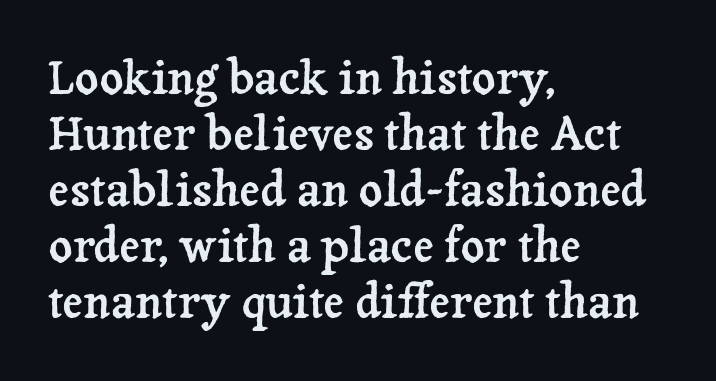
Tall strokes in this sample are plumb rather than angled. Beneath every word, the page is bare. Note: serifs present on the glyphs. Spacing verdict: proportional, widths tailored to each character. Short note: letters normally spaced.
